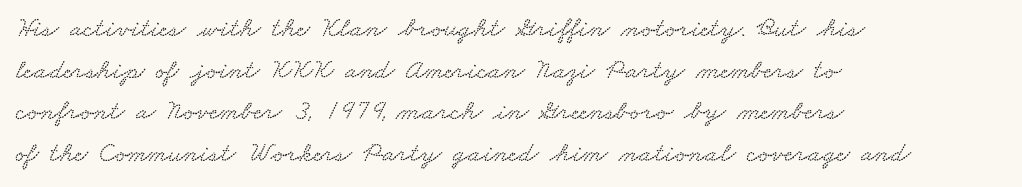
{"width": "wide", "stroke_contrast": "low", "x_height": "small", "monospaced": "no", "underline": "no", "align": "left", "line_spacing": "normal", "line_spacing_ratio": 1.49, "letter_spacing": "normal", "letter_spacing_em": 0.0, "glyph_px": 28}
